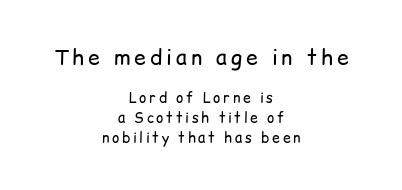
The image shows 21 px text type, upright; set centered, normal line spacing (1.41x), not underlined; the first (top) block is 1.5x larger.
